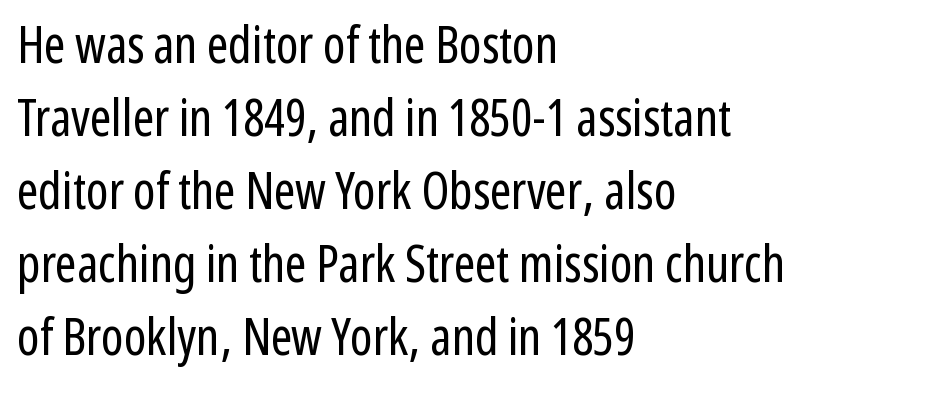
The image shows 51 px regular-weight, condensed sans-serif type, upright; set left-aligned, normal line spacing (1.43x), normal letter spacing, not underlined; low stroke contrast and a medium x-height.
